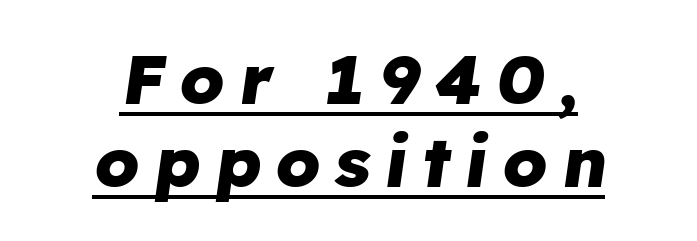
{"italic": "yes", "lean": "right", "slant_degrees": 8, "bold": "yes", "weight": "heavy", "width": "normal", "stroke_contrast": "low", "x_height": "medium", "monospaced": "no", "underline": "yes", "align": "center", "line_spacing_ratio": 1.21, "letter_spacing": "wide", "letter_spacing_em": 0.21, "glyph_px": 69}
